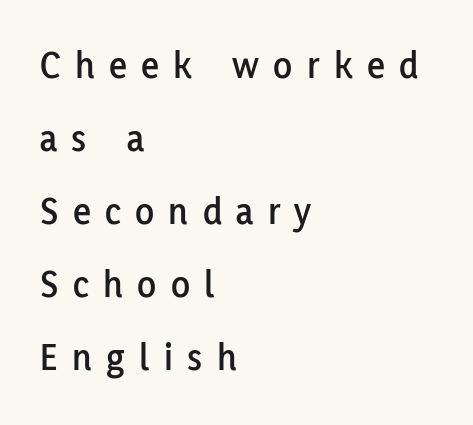
Q: Is the text italic (slanted)? A: No, it is upright.
Q: Is the typeface a serif or a sans-serif typeface? A: Sans-serif.
Q: Is the text underlined? A: No.
Q: How is the paragraph aligned? A: Left-aligned.
Q: Is the spacing between letters normal or unusually wide? A: Unusually wide.
Q: Width (condensed, normal, or wide)? A: Normal.
Q: Stroke contrast? A: Low.
Q: x-height? A: Medium.
Q: Monospaced? A: No.
